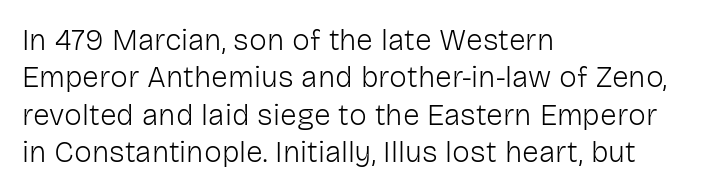
The image shows 30 px light sans-serif type, upright; set left-aligned, normal line spacing (1.25x), normal letter spacing, not underlined; low stroke contrast and a medium x-height.
